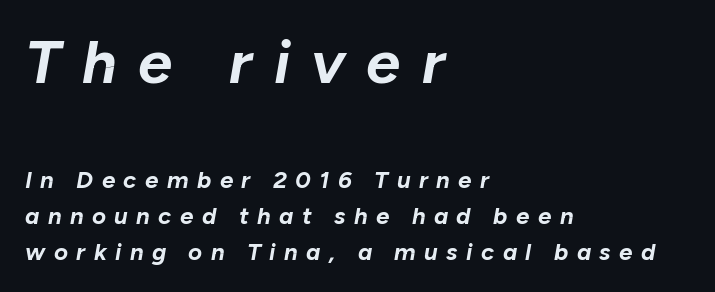
The image shows 61 px bold type, italic (leaning right); set left-aligned, normal line spacing (1.5x), unusually wide letter spacing (+0.35 em), not underlined; the first (top) block is 2.54x larger; low stroke contrast and a medium x-height.
